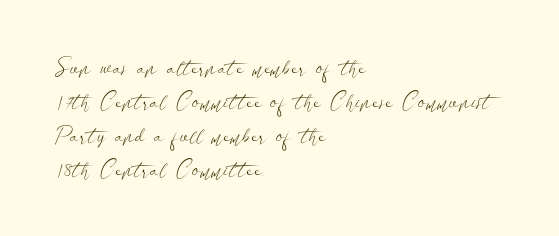
Caption: multi-line text, flush left, ragged right. Beneath every word, the page is bare. Weight: not bold — regular or lighter. Nobody touched the tracking dial on this one. Vertically, the passage feels balanced, rows spaced as you'd expect.
